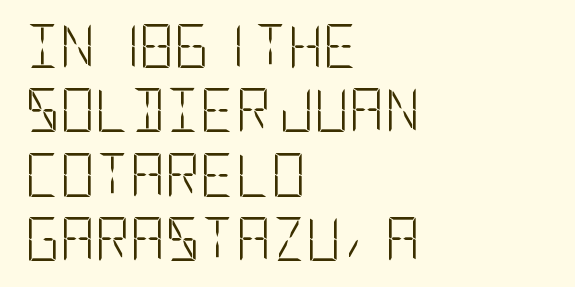
{"serif": "no", "italic": "no", "bold": "no", "weight": "light", "width": "condensed", "stroke_contrast": "low", "x_height": "large", "underline": "no", "align": "left", "line_spacing": "normal", "line_spacing_ratio": 1.5, "letter_spacing": "normal", "letter_spacing_em": 0.0, "glyph_px": 43}
